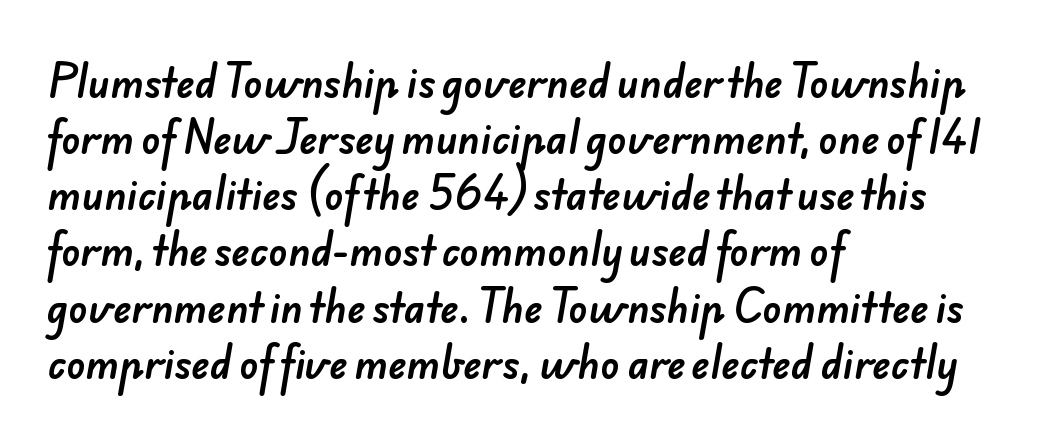
{"serif": "no", "width": "normal", "stroke_contrast": "low", "x_height": "small", "monospaced": "no", "underline": "no", "align": "left", "line_spacing": "normal", "line_spacing_ratio": 1.44, "letter_spacing": "normal", "letter_spacing_em": 0.0, "glyph_px": 39}
